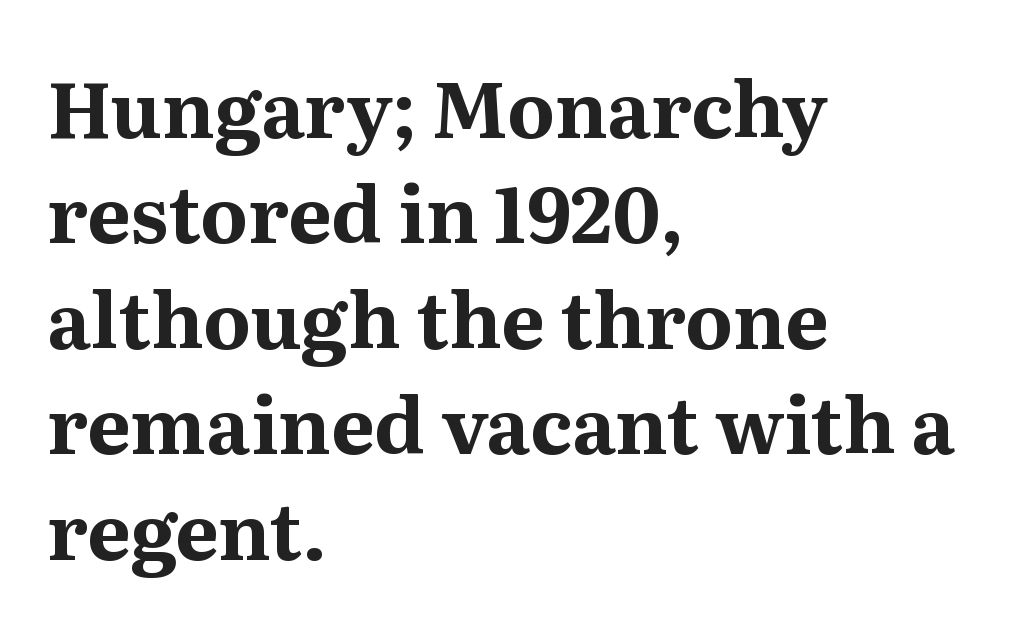
The passage shown is typed in a proportional face where columns would drift. Is the letter spacing exaggerated? No — it looks like the ordinary default. The typesetter chose a ragged-right arrangement here. Each row of text sits above clean, open space. If you measured baseline to baseline, you'd find a middling distance. As a designer I'd log this as weight 700, bold.
